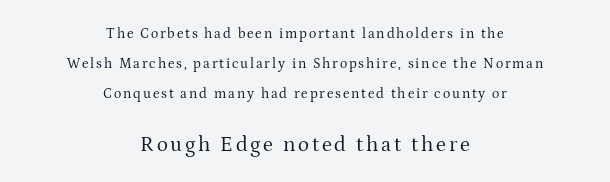
The image shows 21 px text type, upright; set centered, loose line spacing (2.14x), not underlined; the second (bottom) block is 1.5x larger.
